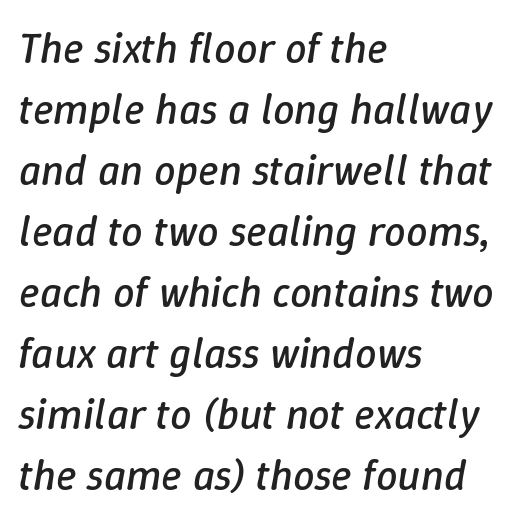
Q: Is the text bold? A: No.
Q: Is the text italic (slanted)? A: Yes, it leans right by about 9 degrees.
Q: Is the text underlined? A: No.
Q: How is the paragraph aligned? A: Left-aligned.
Q: Is the spacing between letters normal or unusually wide? A: Normal.
Q: Is the spacing between lines tight, normal or loose? A: Normal.
Q: Width (condensed, normal, or wide)? A: Normal.
Q: Stroke contrast? A: Low.
Q: x-height? A: Medium.
Q: Monospaced? A: No.
